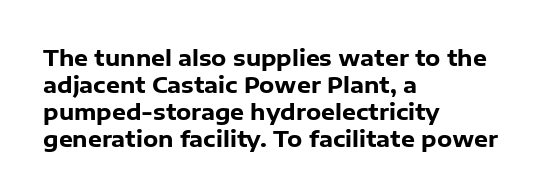
{"italic": "no", "bold": "yes", "underline": "no", "align": "left", "line_spacing_ratio": 1.22, "letter_spacing": "normal", "letter_spacing_em": 0.0, "glyph_px": 22}
